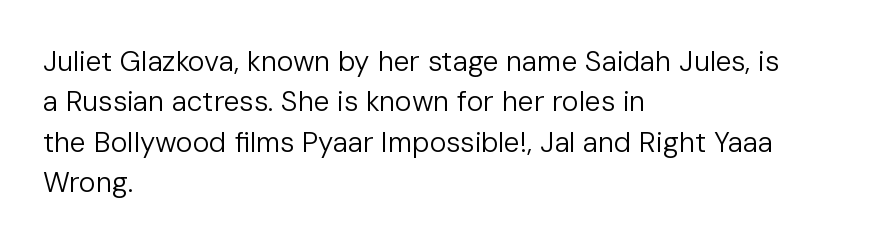
Q: Is the text bold? A: No.
Q: Is the text italic (slanted)? A: No, it is upright.
Q: Is the typeface a serif or a sans-serif typeface? A: Sans-serif.
Q: Is the text underlined? A: No.
Q: How is the paragraph aligned? A: Left-aligned.
Q: Is the spacing between letters normal or unusually wide? A: Normal.
Q: Is the spacing between lines tight, normal or loose? A: Normal.
Q: Width (condensed, normal, or wide)? A: Normal.
Q: Stroke contrast? A: Low.
Q: x-height? A: Medium.
Q: Monospaced? A: No.
